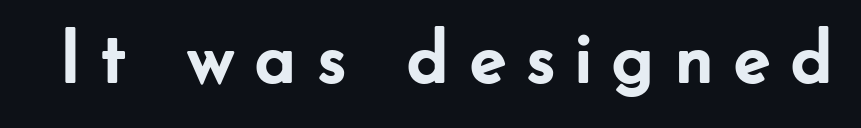
The image shows 77 px semibold sans-serif type, upright; set unusually wide letter spacing (+0.22 em), not underlined; low stroke contrast and a small x-height.
